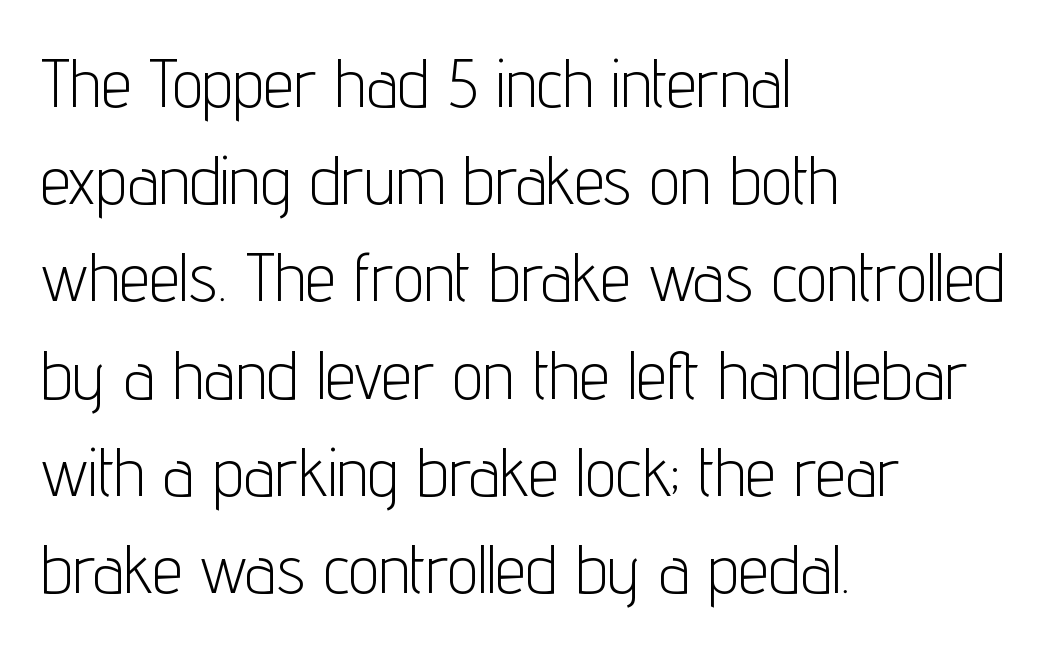
The image shows 68 px light, condensed sans-serif type, upright; set left-aligned, normal line spacing (1.43x), normal letter spacing, not underlined; low stroke contrast and a medium x-height.
